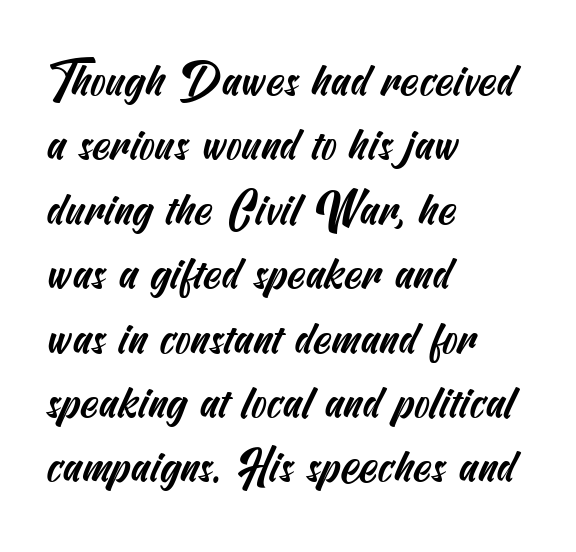
Left-aligned paragraph, ragged on the right. Unmarked baselines from the first word to the last. Letterform terminals end flat and unadorned throughout the passage. The leading is moderate, giving the passage an even texture.
